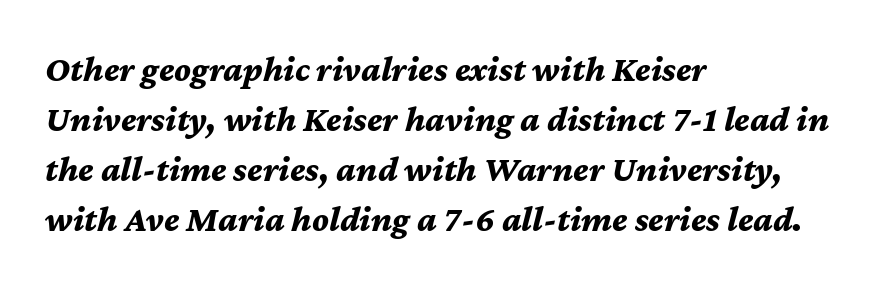
The image shows 36 px bold type, italic (leaning right); set left-aligned, normal line spacing (1.39x), normal letter spacing, not underlined; medium stroke contrast and a medium x-height.
